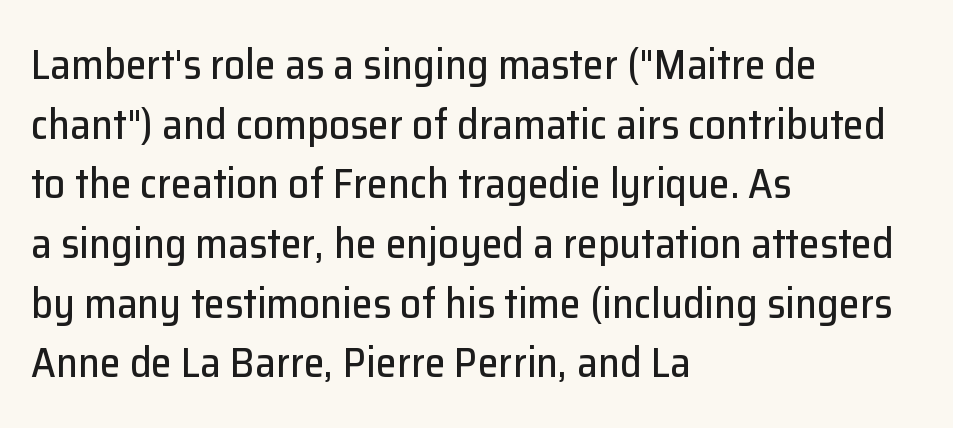
Stroke terminals: plain, sans-serif. Which margin do the lines hug? The left one — the right edge is uneven. Beneath every word, the page is bare. The passage shown is typed in a proportional face where columns would drift. Honestly, the letter spacing is just normal — you wouldn't notice it.
